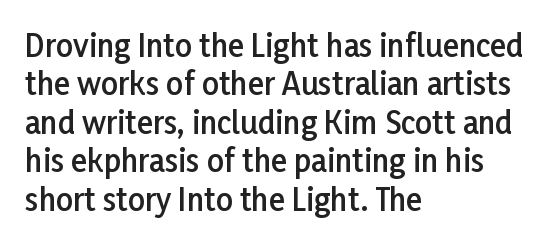
{"serif": "no", "italic": "no", "bold": "semi", "weight": "semibold", "width": "normal", "stroke_contrast": "low", "x_height": "medium", "monospaced": "no", "underline": "no", "align": "left", "line_spacing": "normal", "line_spacing_ratio": 1.28, "letter_spacing": "normal", "letter_spacing_em": 0.0, "glyph_px": 30}
